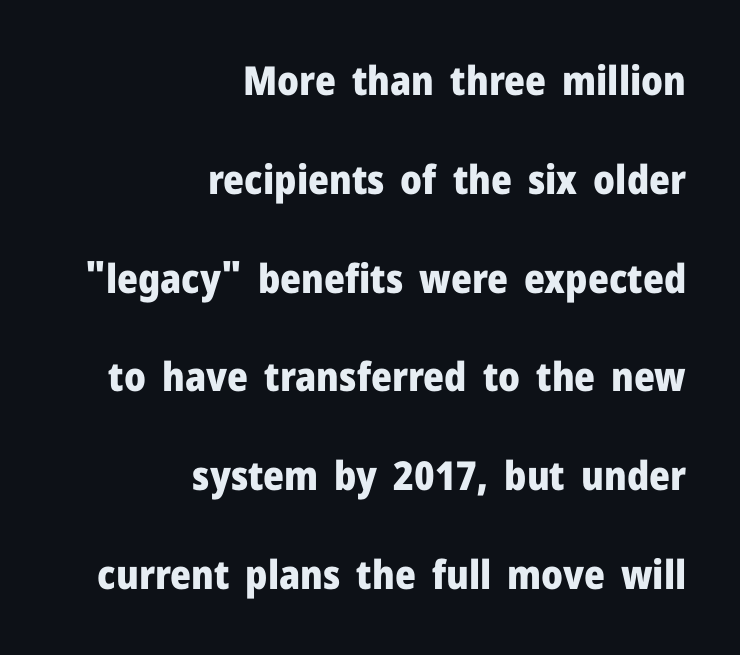
{"serif": "no", "italic": "no", "bold": "yes", "weight": "heavy", "width": "normal", "stroke_contrast": "low", "x_height": "medium", "monospaced": "no", "underline": "no", "align": "right", "line_spacing": "loose", "line_spacing_ratio": 2.47, "letter_spacing": "normal", "letter_spacing_em": 0.0, "glyph_px": 40}
